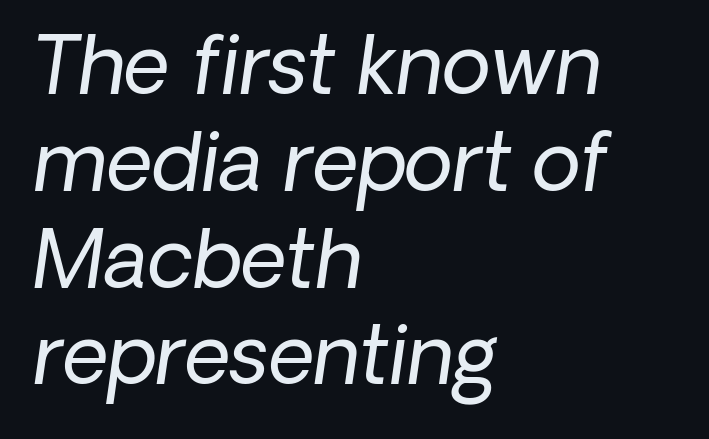
{"italic": "yes", "lean": "right", "slant_degrees": 8, "bold": "no", "weight": "regular", "width": "normal", "stroke_contrast": "low", "x_height": "medium", "monospaced": "no", "underline": "no", "align": "left", "line_spacing_ratio": 1.21, "letter_spacing": "normal", "letter_spacing_em": 0.0, "glyph_px": 80}
